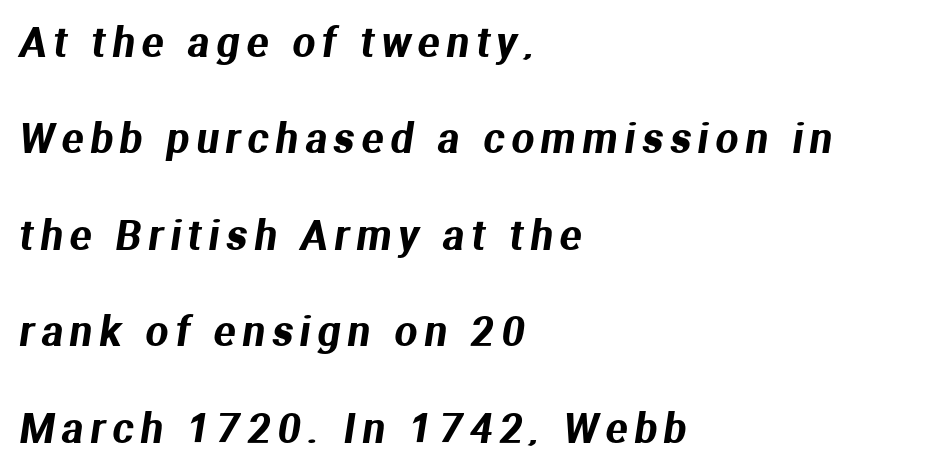
Q: Is the typeface a serif or a sans-serif typeface? A: Sans-serif.
Q: Is the text underlined? A: No.
Q: How is the paragraph aligned? A: Left-aligned.
Q: Is the spacing between lines tight, normal or loose? A: Loose.
Q: Width (condensed, normal, or wide)? A: Normal.
Q: Stroke contrast? A: Medium.
Q: x-height? A: Medium.
Q: Monospaced? A: No.
